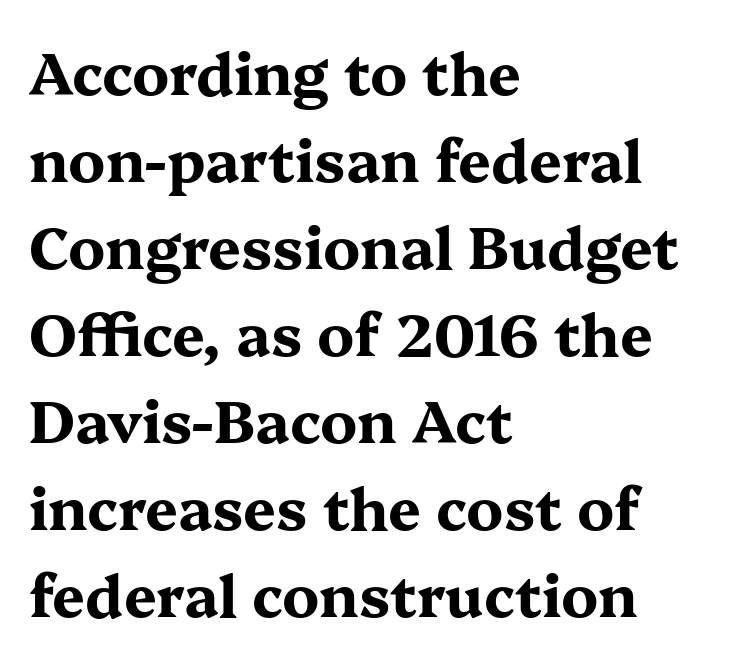
{"serif": "yes", "italic": "no", "bold": "yes", "weight": "bold", "width": "wide", "stroke_contrast": "medium", "x_height": "medium", "monospaced": "no", "underline": "no", "align": "left", "line_spacing": "normal", "line_spacing_ratio": 1.5, "letter_spacing": "normal", "letter_spacing_em": 0.0, "glyph_px": 58}
